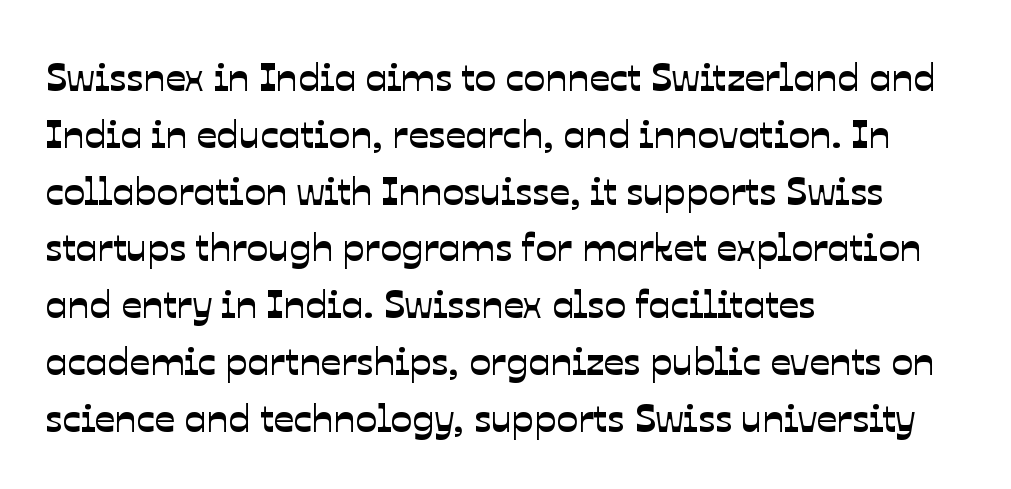
Q: Is the typeface a serif or a sans-serif typeface? A: Sans-serif.
Q: Is the text underlined? A: No.
Q: How is the paragraph aligned? A: Left-aligned.
Q: Is the spacing between letters normal or unusually wide? A: Normal.
Q: Is the spacing between lines tight, normal or loose? A: Normal.
Q: Width (condensed, normal, or wide)? A: Normal.
Q: Stroke contrast? A: Low.
Q: x-height? A: Medium.
Q: Monospaced? A: No.
